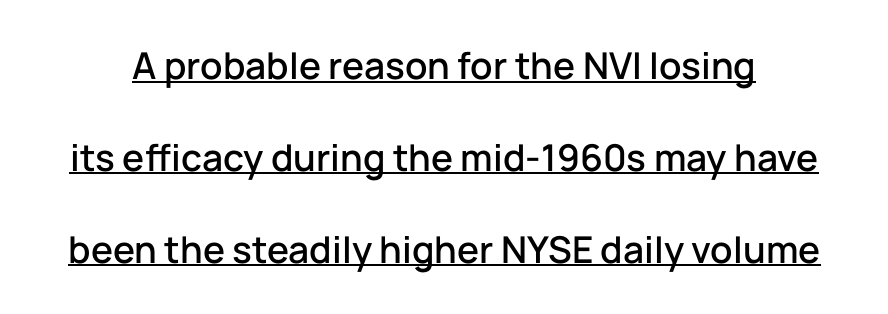
{"serif": "no", "italic": "no", "width": "normal", "stroke_contrast": "low", "x_height": "medium", "monospaced": "no", "underline": "yes", "line_spacing": "loose", "line_spacing_ratio": 2.48, "letter_spacing": "normal", "letter_spacing_em": 0.0, "glyph_px": 37}
